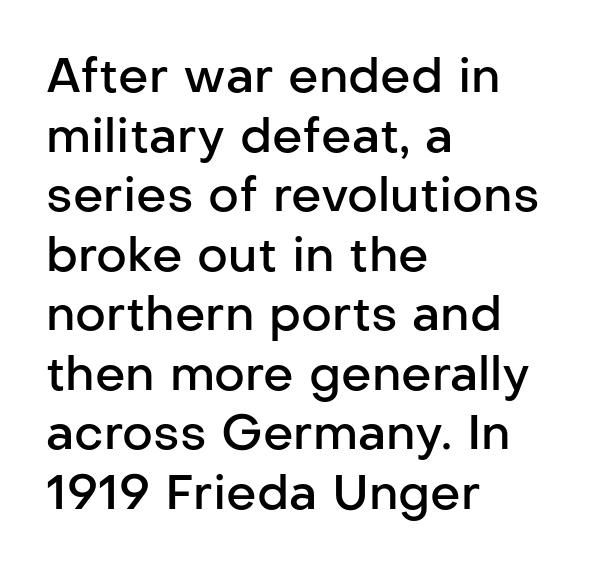
This is moderately heavy type, rendered in semibold. Character widths vary here, with narrow letters taking less room than wide ones. The lines in this sample share a left origin and differ only in where they stop. Ascenders rise straight up at ninety degrees. The foot of each line stays bare and open. Grotesque or geometric, the face here clearly has no serifs.
